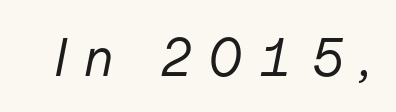
{"italic": "yes", "lean": "right", "slant_degrees": 11, "bold": "no", "weight": "regular", "width": "normal", "stroke_contrast": "low", "x_height": "medium", "monospaced": "no", "underline": "no", "letter_spacing": "wide", "letter_spacing_em": 0.31, "glyph_px": 54}
